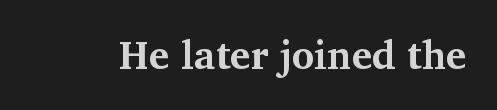
{"serif": "yes", "italic": "no", "bold": "yes", "weight": "bold", "width": "normal", "stroke_contrast": "medium", "x_height": "medium", "monospaced": "no", "underline": "no", "letter_spacing": "normal", "letter_spacing_em": 0.0, "glyph_px": 39}
